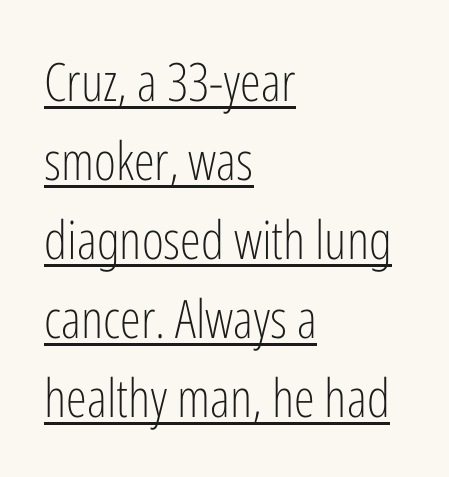
{"serif": "no", "italic": "no", "bold": "no", "weight": "light", "width": "condensed", "stroke_contrast": "low", "x_height": "medium", "monospaced": "no", "underline": "yes", "align": "left", "line_spacing": "normal", "line_spacing_ratio": 1.49, "letter_spacing": "normal", "letter_spacing_em": 0.0, "glyph_px": 53}
